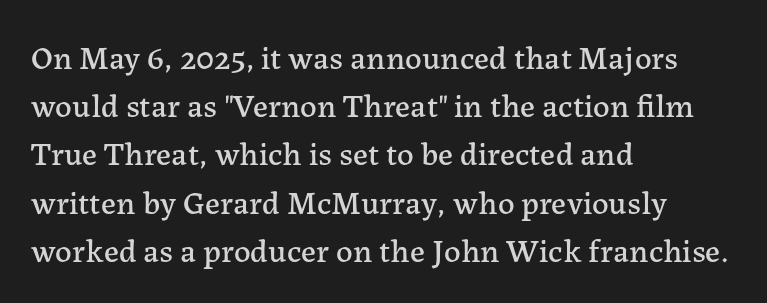
{"serif": "yes", "italic": "no", "width": "normal", "stroke_contrast": "low", "x_height": "medium", "monospaced": "no", "underline": "no", "align": "left", "line_spacing": "normal", "line_spacing_ratio": 1.46, "letter_spacing": "normal", "letter_spacing_em": 0.0, "glyph_px": 33}
